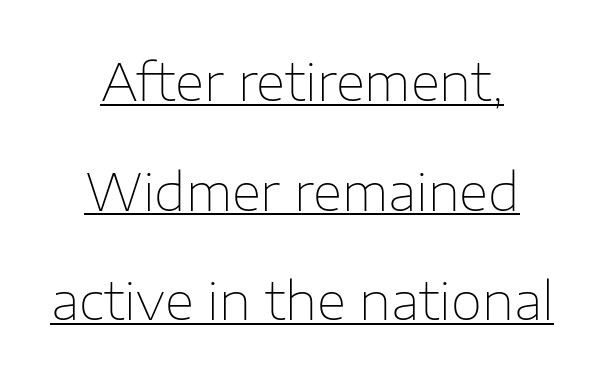
The image shows 51 px thin sans-serif type, upright; set centered, loose line spacing (2.15x), normal letter spacing, underlined; low stroke contrast and a medium x-height.
